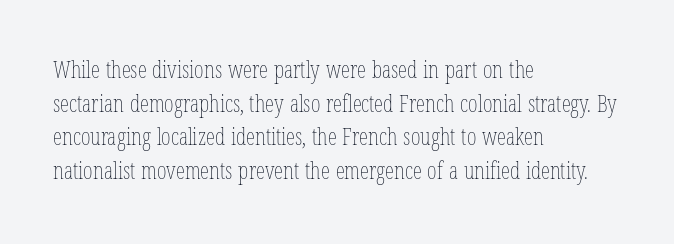
The image shows 23 px text type, upright; set left-aligned, normal line spacing (1.46x), normal letter spacing, not underlined.
